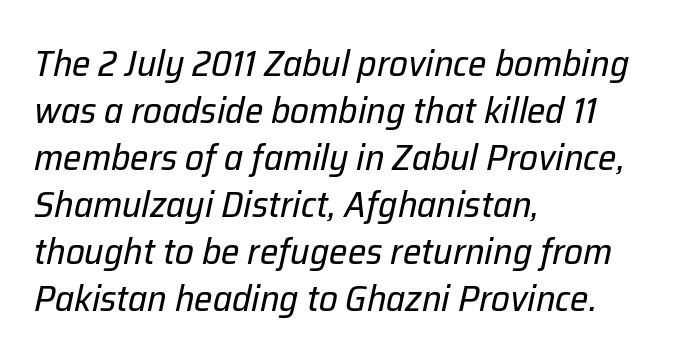
Q: Is the text bold? A: No.
Q: Is the text italic (slanted)? A: Yes, it leans right by about 12 degrees.
Q: Is the text underlined? A: No.
Q: How is the paragraph aligned? A: Left-aligned.
Q: Is the spacing between letters normal or unusually wide? A: Normal.
Q: Is the spacing between lines tight, normal or loose? A: Normal.
Q: Width (condensed, normal, or wide)? A: Normal.
Q: Stroke contrast? A: Low.
Q: x-height? A: Medium.
Q: Monospaced? A: No.
